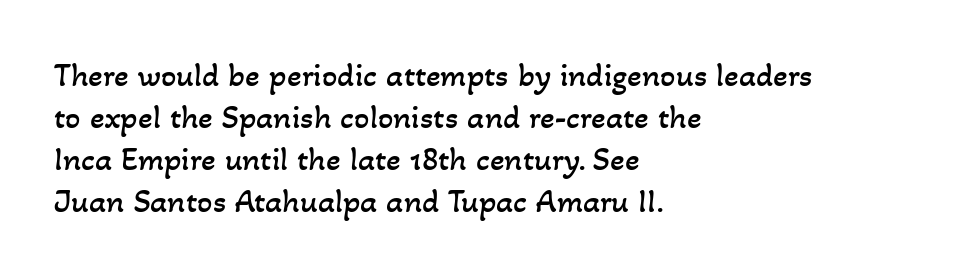
{"bold": "no", "weight": "regular", "width": "normal", "stroke_contrast": "low", "x_height": "small", "monospaced": "no", "underline": "no", "align": "left", "line_spacing_ratio": 1.24, "letter_spacing": "normal", "letter_spacing_em": 0.0, "glyph_px": 34}
